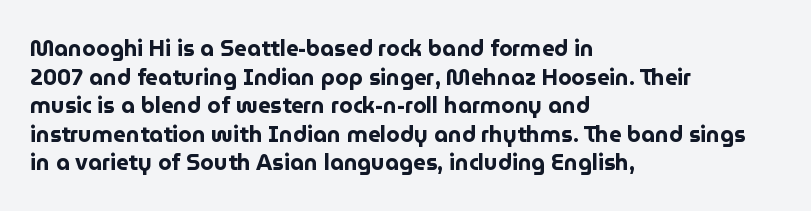
Teacher's note: observe the even left margin — that is flush-left alignment. You can tell it's not italic because the verticals are truly vertical. Words float on clear page, feet unadorned. The letterforms sit shoulder to shoulder at normal distance.
